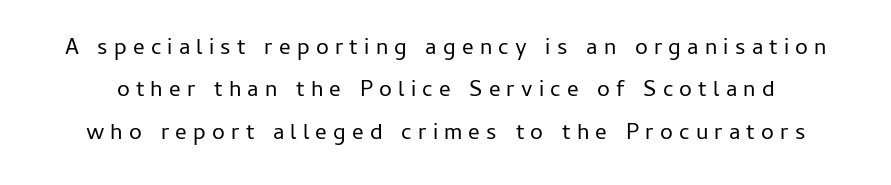
Q: Is the text bold? A: No.
Q: Is the text italic (slanted)? A: No, it is upright.
Q: Is the text underlined? A: No.
Q: Is the spacing between letters normal or unusually wide? A: Unusually wide.
